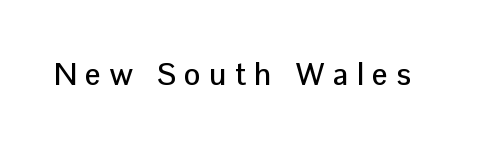
{"serif": "no", "italic": "no", "width": "normal", "stroke_contrast": "low", "x_height": "medium", "monospaced": "no", "underline": "no", "letter_spacing": "wide", "letter_spacing_em": 0.28, "glyph_px": 31}
